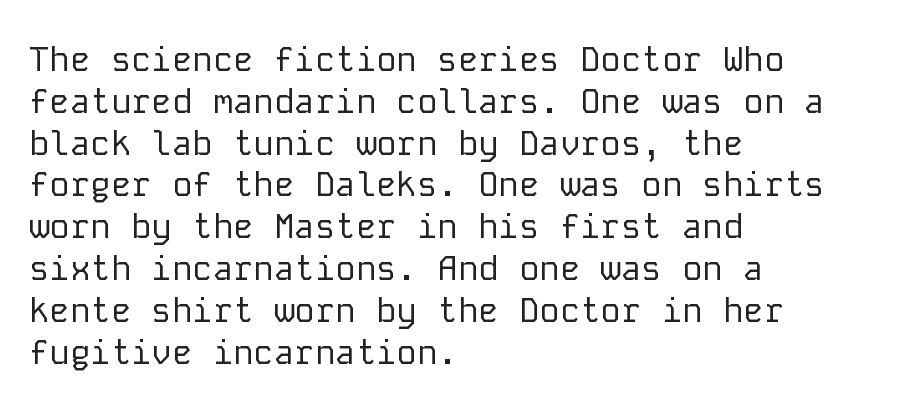
The image shows 34 px regular-weight sans-serif type, upright, monospaced; set left-aligned, line spacing 1.23x, normal letter spacing, not underlined; low stroke contrast and a medium x-height.
